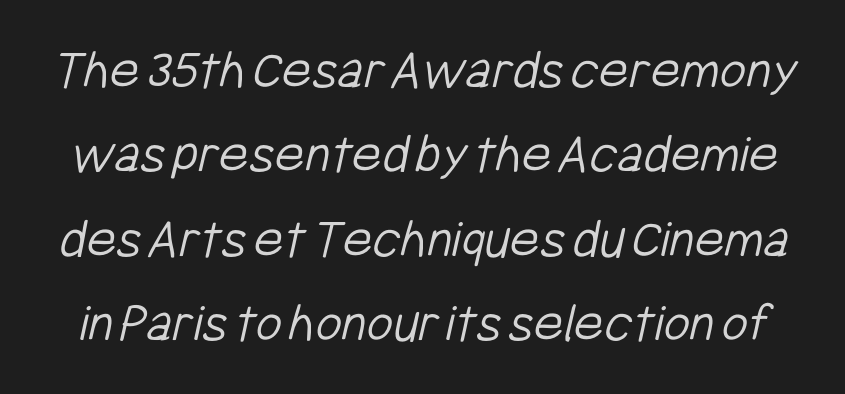
The image shows 57 px light, condensed sans-serif type; set normal line spacing (1.48x), normal letter spacing, not underlined; low stroke contrast and a medium x-height.
